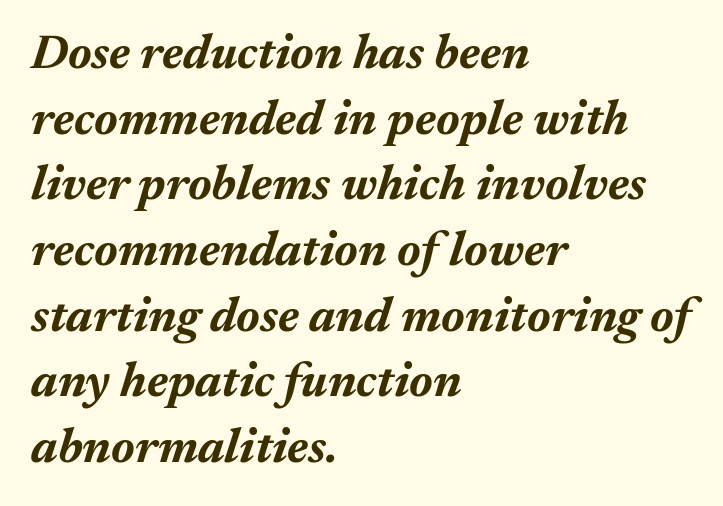
{"italic": "yes", "lean": "right", "slant_degrees": 17, "bold": "yes", "weight": "bold", "width": "normal", "stroke_contrast": "medium", "x_height": "medium", "monospaced": "no", "underline": "no", "align": "left", "line_spacing": "normal", "line_spacing_ratio": 1.34, "letter_spacing": "normal", "letter_spacing_em": 0.0, "glyph_px": 49}
